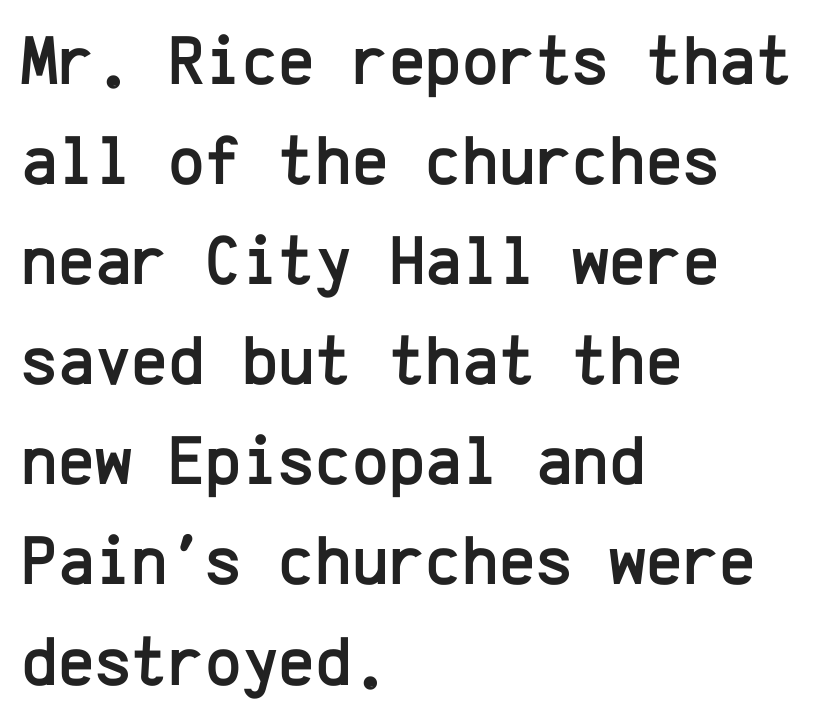
Each word holds together tightly as a unit, with standard inter-letter gaps. Each new line begins a customary step beneath the previous one. Underlining? Definitely not there. Every character sits straight up, as roman type does. The paragraph has a hard left edge and a soft right edge. Look at the bottom of the vertical strokes: they stop flat, with no serifs.
